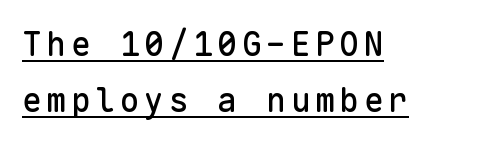
Does the lettering tilt? It doesn't — this is upright. The glyphs are accompanied by a horizontal stroke just below them. Is there much room between lines? A standard amount, neither cramped nor airy. Is this a fixed-width face? Yes — each glyph sits in an identical cell. The rendering anchors every line to the left-hand side. Typographically, this falls in the sans-serif category.
